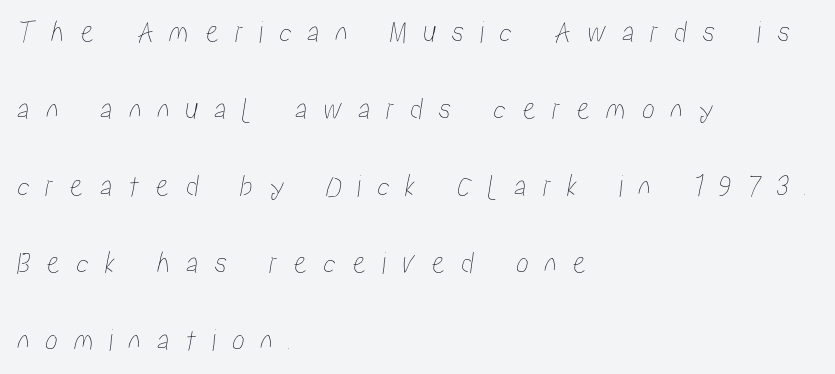
Each row of text sits above clean, open space. Compared with typical body copy, the letter spacing here is much looser. The passage shown stacks its lines with a broad gap. The letters advance in unequal steps, a hallmark of proportional type.
